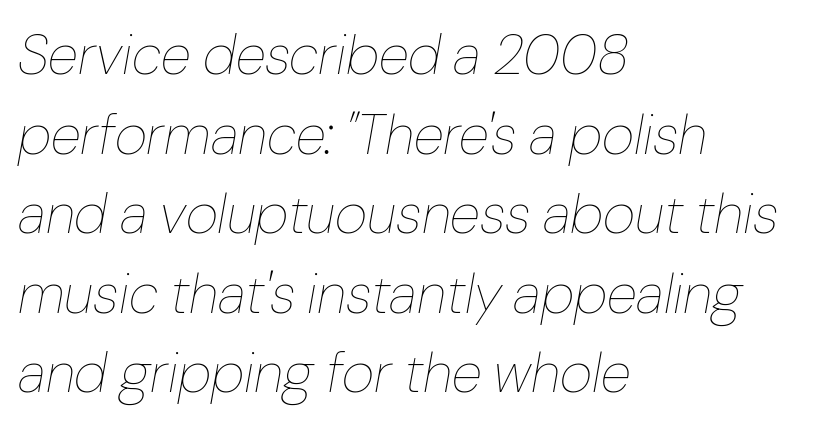
The image shows 56 px thin type, italic (leaning right); set left-aligned, normal line spacing (1.42x), normal letter spacing, not underlined; low stroke contrast and a medium x-height.
